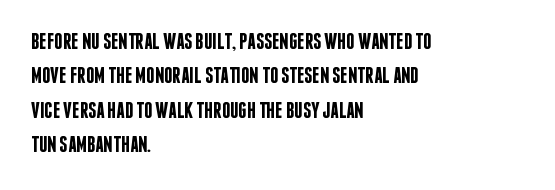
{"italic": "no", "bold": "semi", "underline": "no", "align": "left", "line_spacing": "normal", "line_spacing_ratio": 1.5, "letter_spacing": "normal", "letter_spacing_em": 0.0, "glyph_px": 23}
